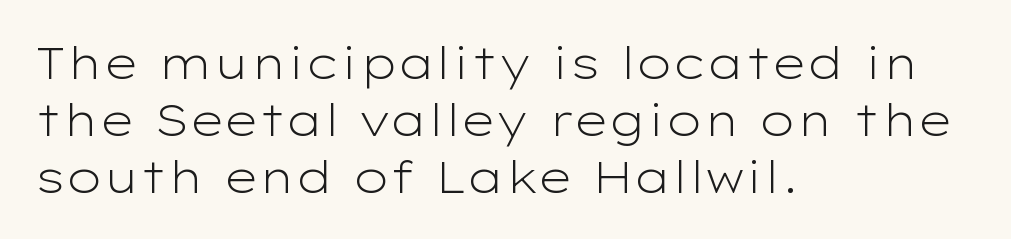
The image shows 44 px light, wide sans-serif type, upright; set left-aligned, normal line spacing (1.29x), normal letter spacing, not underlined; low stroke contrast and a medium x-height.
